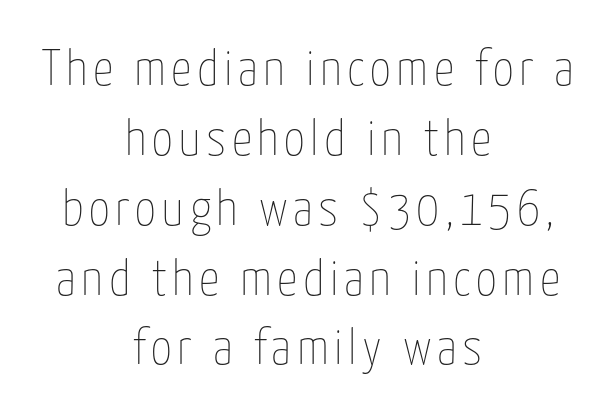
The image shows 51 px thin, condensed type, upright; set centered, normal line spacing (1.37x), not underlined; low stroke contrast and a medium x-height.
